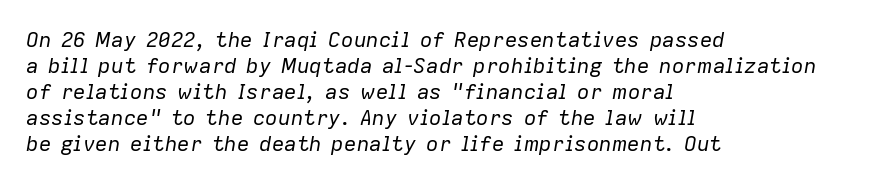
The text carries the slant typical of an italic or oblique font. The face used here is rendered with its standard letterfit. The text block is weighted toward the left margin, trailing off unevenly rightward. The baseline area is clear.
